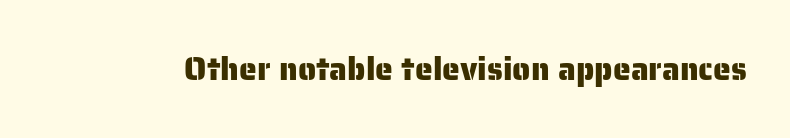
{"serif": "no", "italic": "no", "width": "normal", "stroke_contrast": "low", "x_height": "medium", "monospaced": "no", "underline": "no", "letter_spacing": "normal", "letter_spacing_em": 0.0, "glyph_px": 32}
